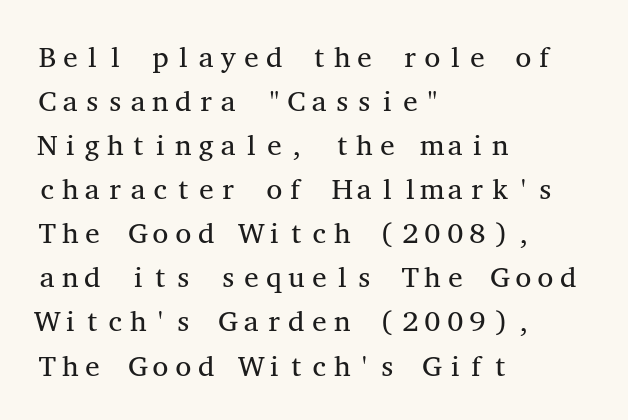
Weight: not bold — regular or lighter. Each word holds together tightly as a unit, with standard inter-letter gaps. Leading: standard. Underline: absent. Monospaced: the letters line up in strict vertical columns. A serif font was chosen for this passage.
